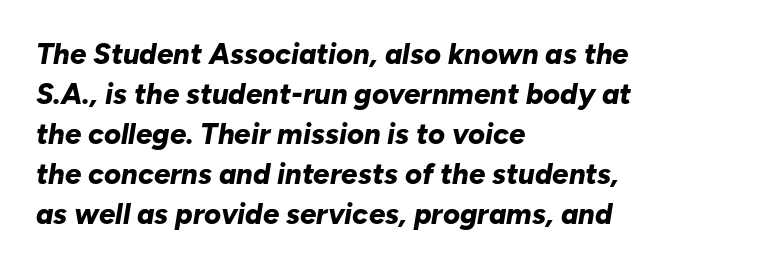
Proportional: the letters do not fall into vertical columns. The passage shown has conventional tracking throughout. Each glyph is drawn with heavy, bold strokes. Typeset ragged right — the left edge is the straight one. Reading down the column, the eye jumps a familiar distance to each next line. The strip under each line holds only bare page.
